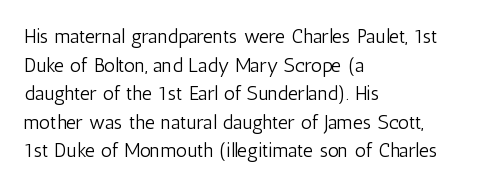
The image shows 20 px text type, upright; set left-aligned, normal line spacing (1.43x), normal letter spacing, not underlined.
